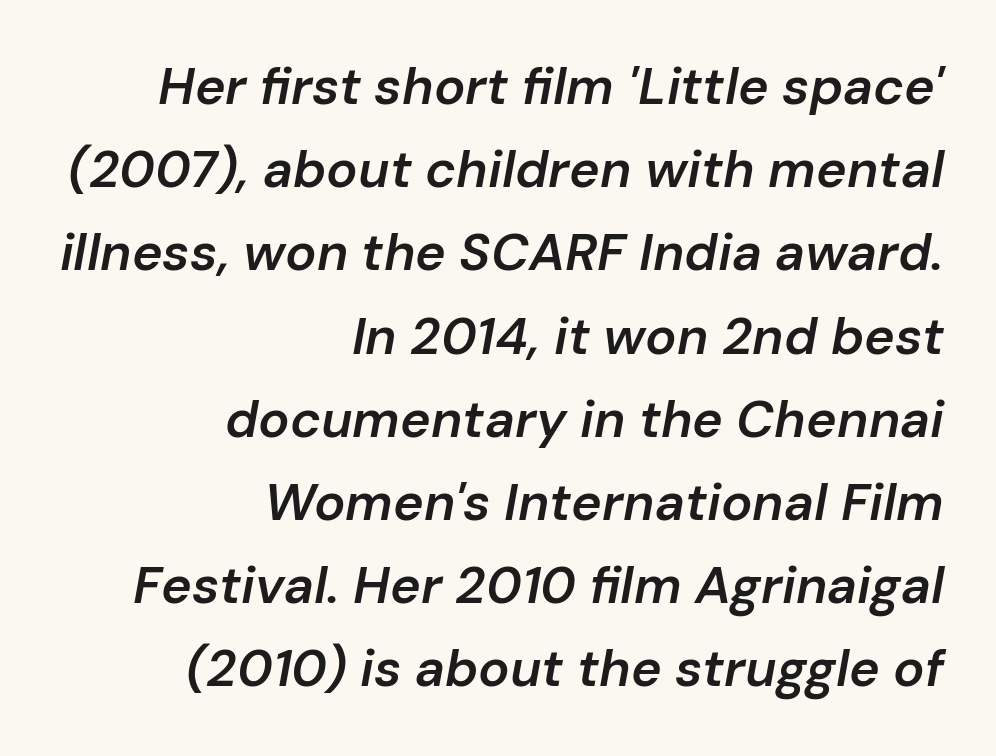
Do the characters align in a grid? No, the font is proportional. Characters are canted at an angle relative to the baseline's perpendicular. Each glyph is drawn with semibold strokes, heavier than normal yet not fully bold. The letterforms sit shoulder to shoulder at normal distance. Vertically, the passage feels balanced, rows spaced as you'd expect. Every row of glyphs terminates at an identical x-position on the right.
